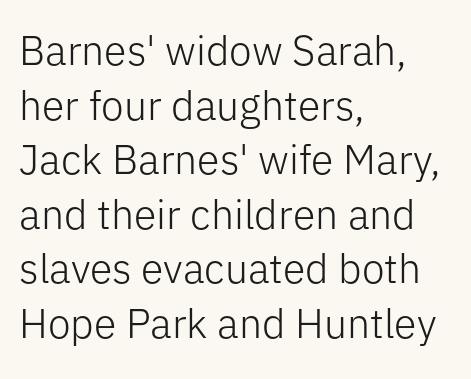
Nope, no serifs anywhere on these letters. The space directly below the letters is spotless. What stands out about the letter spacing? Nothing — it is the standard amount. The font is comparable to plain body text, perhaps lighter. The passage shown stacks its lines at a standard gap. A student would call this left alignment; a typographer would say flush left, rag right.
